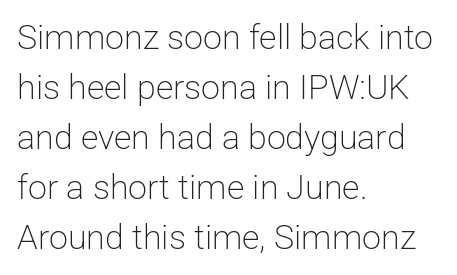
Summary of weight: not heavy and not bold. Normally led — the rows are evenly, conventionally spaced. Casual observation: everything's shoved over to the left. Honestly, the letter spacing is just normal — you wouldn't notice it. The letters stand straight up with perfectly vertical stems.
